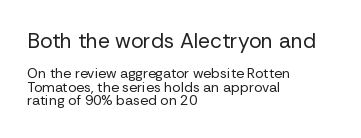
{"italic": "no", "bold": "no", "underline": "no", "align": "left", "line_spacing": "tight", "line_spacing_ratio": 0.97, "letter_spacing": "normal", "letter_spacing_em": 0.0, "larger_block": "first", "size_ratio": 1.5, "glyph_px": 21}
